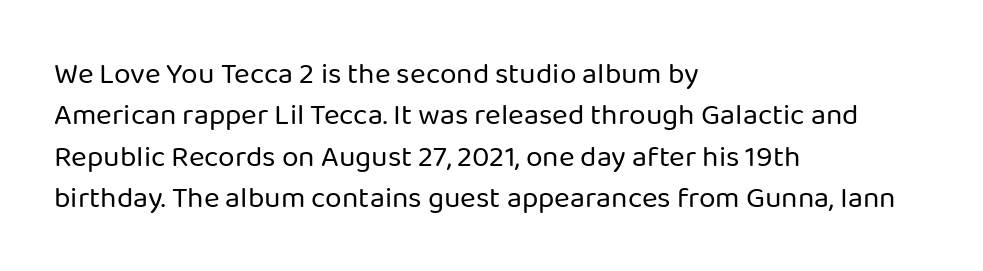
Notice how the stems are strictly vertical — no italics here. Type without underlining. Layout note: lines flush left. The face used here is rendered with its standard letterfit. The face used here is proportionally spaced, like ordinary book or web type.
